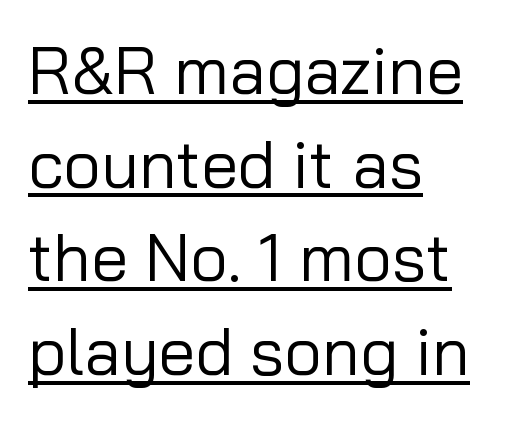
Q: Is the text bold? A: No.
Q: Is the text italic (slanted)? A: No, it is upright.
Q: Is the typeface a serif or a sans-serif typeface? A: Sans-serif.
Q: Is the text underlined? A: Yes.
Q: How is the paragraph aligned? A: Left-aligned.
Q: Is the spacing between letters normal or unusually wide? A: Normal.
Q: Is the spacing between lines tight, normal or loose? A: Normal.
Q: Width (condensed, normal, or wide)? A: Normal.
Q: Stroke contrast? A: Low.
Q: x-height? A: Medium.
Q: Monospaced? A: No.
